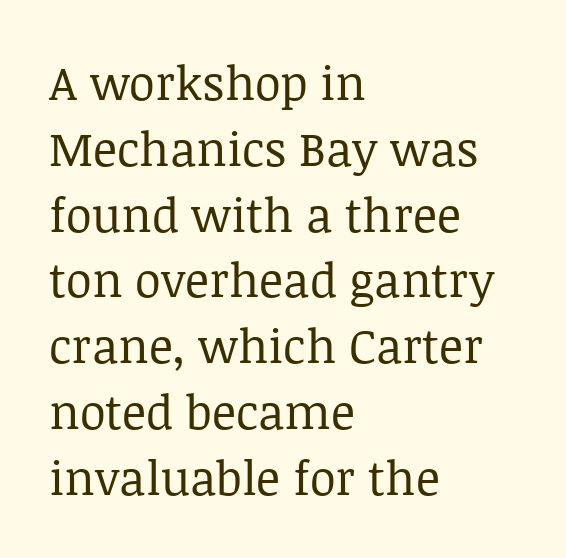
The image shows 47 px regular-weight serif type, upright; set left-aligned, normal line spacing (1.4x), normal letter spacing, not underlined; low stroke contrast and a large x-height.
